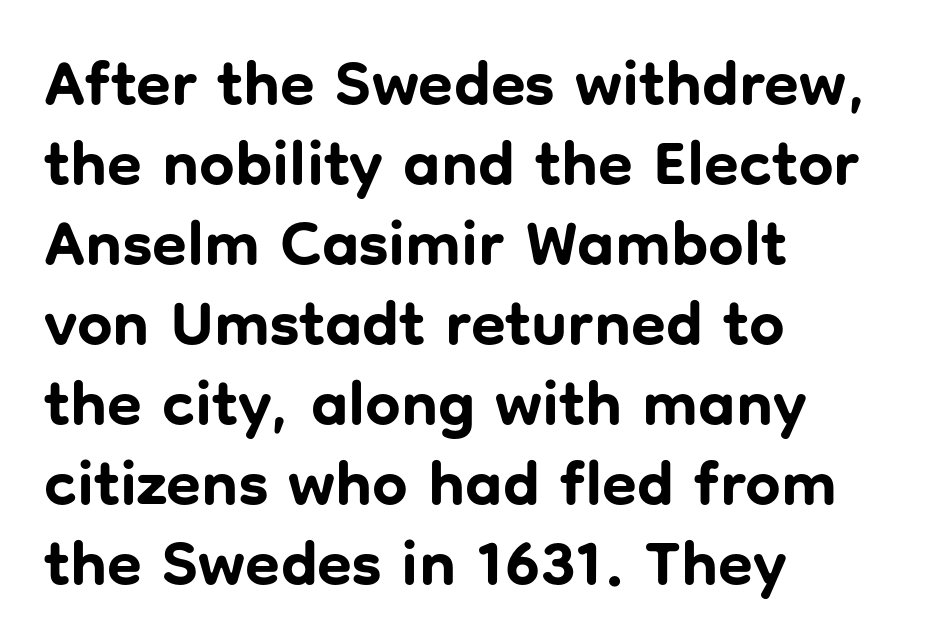
Character widths vary here, with narrow letters taking less room than wide ones. The area under the type is left untouched. Check where the strokes stop: nothing finishes them off — pure sans. Ordinary non-slanted type is in use.
